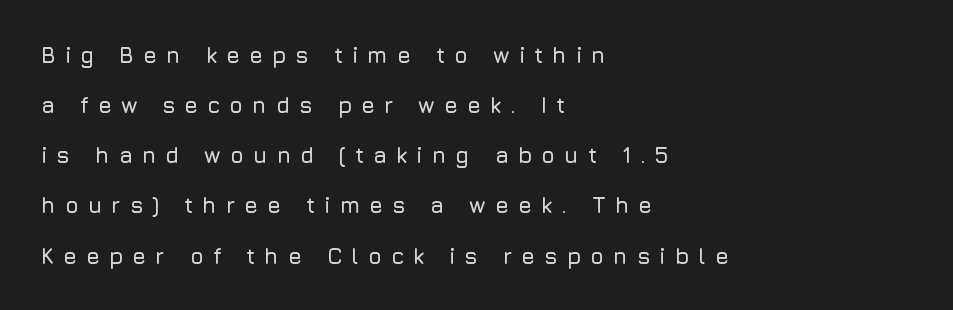
Q: Is the text italic (slanted)? A: No, it is upright.
Q: Is the text underlined? A: No.
Q: How is the paragraph aligned? A: Left-aligned.
Q: Is the spacing between letters normal or unusually wide? A: Unusually wide.
Q: Is the spacing between lines tight, normal or loose? A: Loose.
